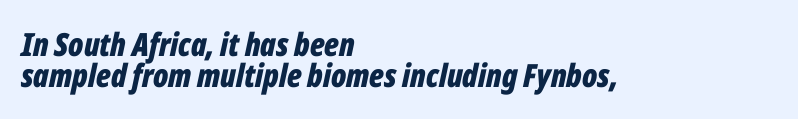
The image shows 32 px bold, condensed type, italic (leaning right); set left-aligned, tight line spacing (0.97x), normal letter spacing, not underlined; low stroke contrast and a medium x-height.
